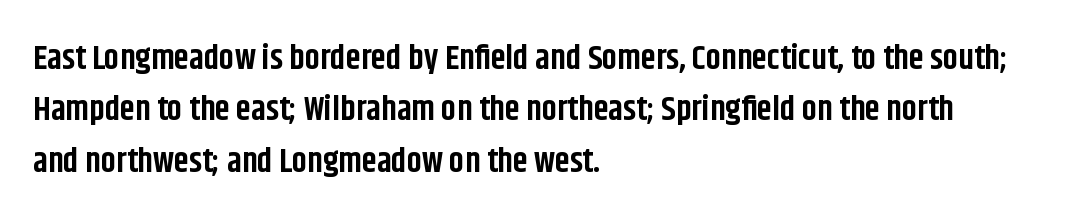
{"serif": "no", "italic": "no", "bold": "yes", "weight": "bold", "width": "condensed", "stroke_contrast": "low", "x_height": "large", "monospaced": "no", "underline": "no", "align": "left", "line_spacing": "normal", "line_spacing_ratio": 1.51, "letter_spacing": "normal", "letter_spacing_em": 0.0, "glyph_px": 34}
